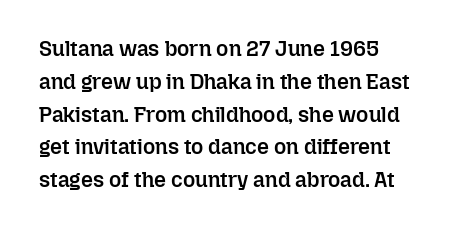
{"italic": "no", "bold": "semi", "underline": "no", "line_spacing": "normal", "line_spacing_ratio": 1.56, "letter_spacing": "normal", "letter_spacing_em": 0.0, "glyph_px": 21}
